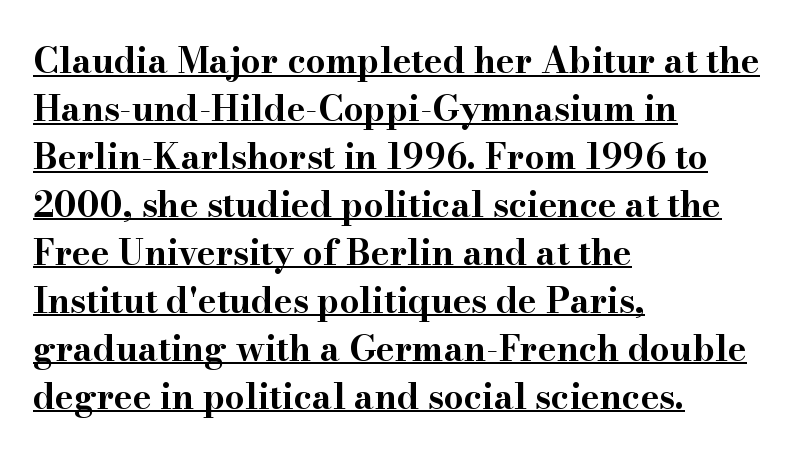
Q: Is the text bold? A: Yes.
Q: Is the text italic (slanted)? A: No, it is upright.
Q: Is the typeface a serif or a sans-serif typeface? A: Serif.
Q: Is the text underlined? A: Yes.
Q: How is the paragraph aligned? A: Left-aligned.
Q: Is the spacing between letters normal or unusually wide? A: Normal.
Q: Is the spacing between lines tight, normal or loose? A: Normal.
Q: Width (condensed, normal, or wide)? A: Wide.
Q: Stroke contrast? A: High.
Q: x-height? A: Small.
Q: Monospaced? A: No.
